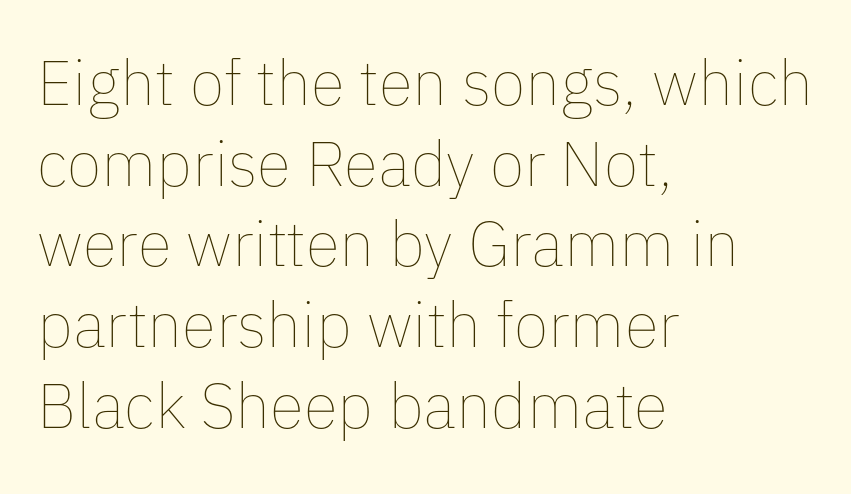
The image shows 63 px thin type, upright; set left-aligned, normal line spacing (1.28x), normal letter spacing, not underlined; low stroke contrast and a medium x-height.
